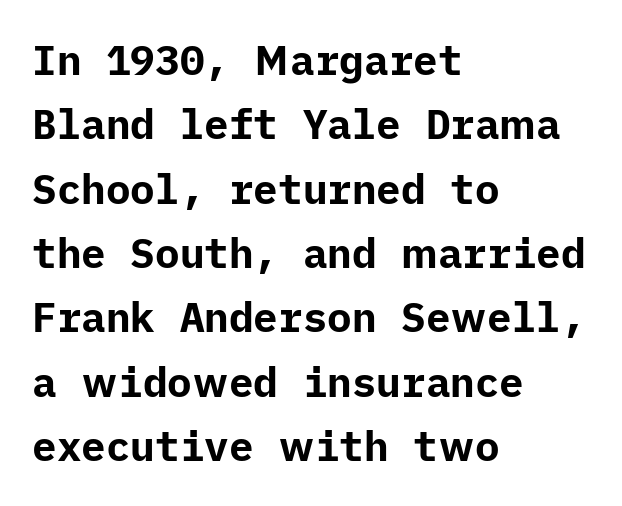
The image shows 41 px bold sans-serif type, upright; set left-aligned, normal line spacing (1.57x), normal letter spacing, not underlined; low stroke contrast and a medium x-height.
